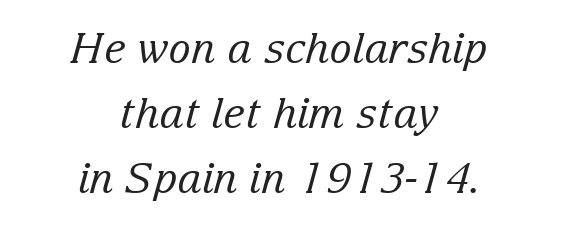
{"serif": "yes", "italic": "yes", "lean": "right", "slant_degrees": 15, "bold": "no", "weight": "regular", "width": "normal", "stroke_contrast": "low", "x_height": "medium", "monospaced": "no", "underline": "no", "align": "center", "line_spacing": "normal", "line_spacing_ratio": 1.55, "letter_spacing": "normal", "letter_spacing_em": 0.0, "glyph_px": 42}
